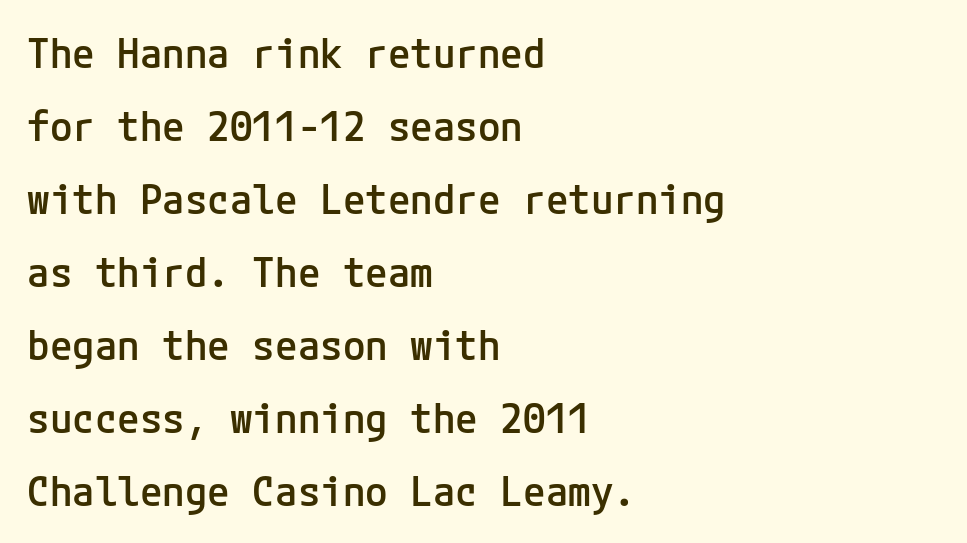
{"serif": "no", "italic": "no", "bold": "semi", "weight": "semibold", "width": "normal", "stroke_contrast": "low", "x_height": "medium", "underline": "no", "align": "left", "line_spacing_ratio": 1.78, "letter_spacing": "normal", "letter_spacing_em": 0.0, "glyph_px": 41}
